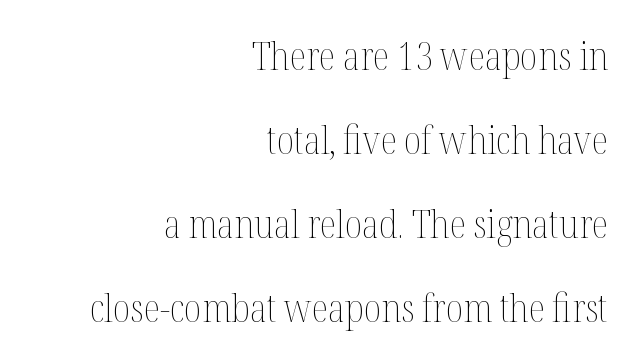
The image shows 39 px thin, condensed type, upright; set right-aligned, loose line spacing (2.15x), normal letter spacing, not underlined; medium stroke contrast and a medium x-height.
